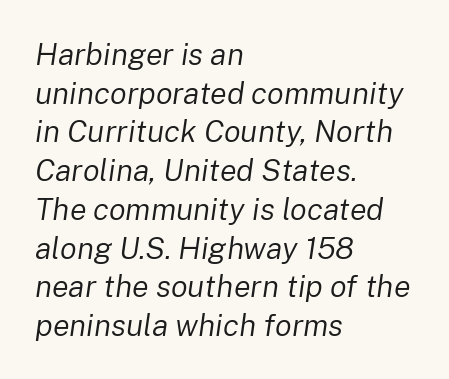
{"italic": "yes", "lean": "right", "slant_degrees": 8, "bold": "no", "weight": "regular", "width": "normal", "stroke_contrast": "low", "x_height": "medium", "monospaced": "no", "underline": "no", "align": "left", "line_spacing": "normal", "line_spacing_ratio": 1.25, "letter_spacing": "normal", "letter_spacing_em": 0.0, "glyph_px": 31}
